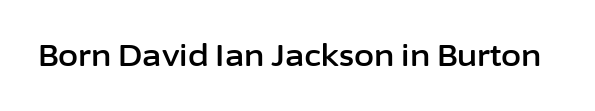
{"serif": "no", "italic": "no", "width": "normal", "stroke_contrast": "low", "x_height": "medium", "monospaced": "no", "underline": "no", "letter_spacing": "normal", "letter_spacing_em": 0.0, "glyph_px": 29}
